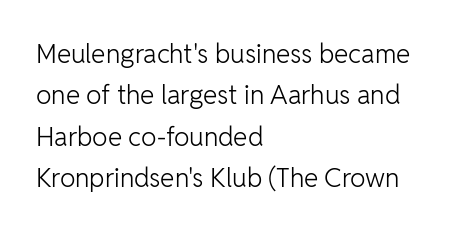
Q: Is the text bold? A: No.
Q: Is the text italic (slanted)? A: No, it is upright.
Q: Is the text underlined? A: No.
Q: How is the paragraph aligned? A: Left-aligned.
Q: Is the spacing between letters normal or unusually wide? A: Normal.
Q: Is the spacing between lines tight, normal or loose? A: Normal.
